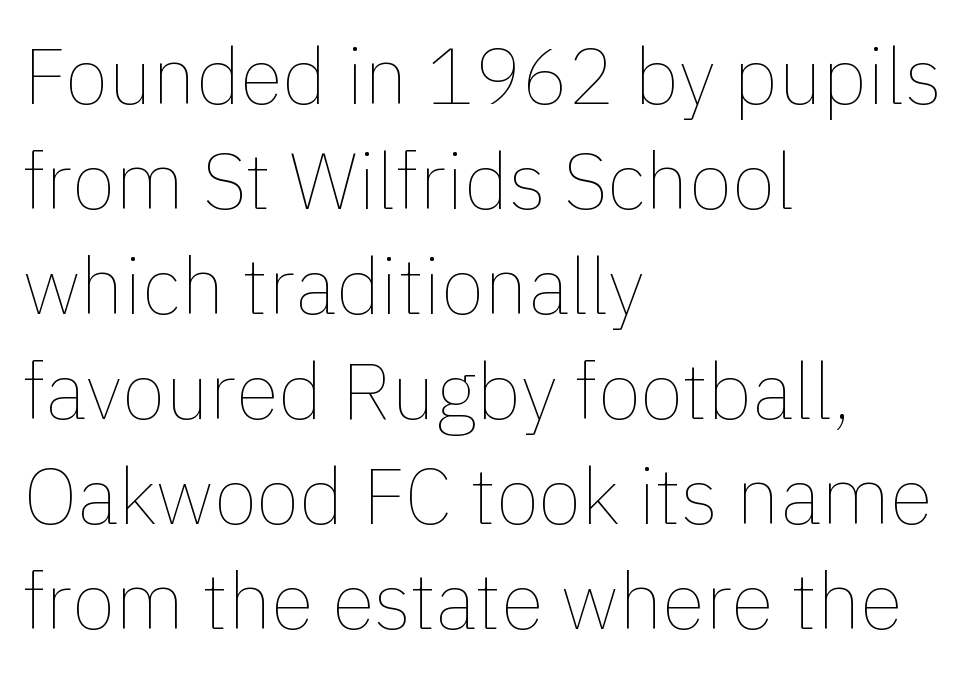
The image shows 79 px thin type, upright; set left-aligned, normal line spacing (1.33x), normal letter spacing, not underlined; a medium x-height.
